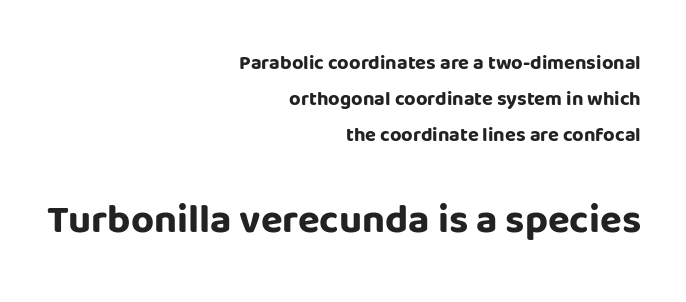
These lines stack with their right ends in a neat column. A roman cut, with each character standing at attention. Size hierarchy here favors the trailing block over the leading one. This is heavy type, rendered in bold. The designer went with a sans here, leaving each stem footless. Varying glyph widths throughout — classic text-font behaviour.
